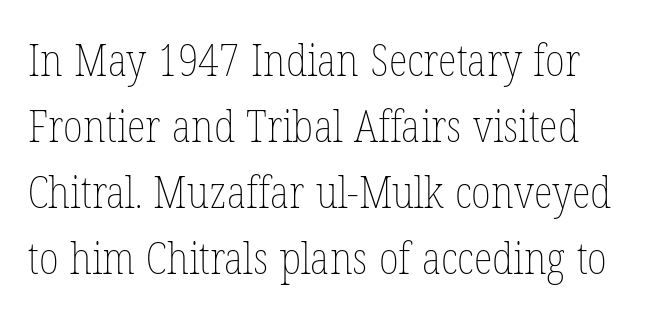
On a weight scale, this lands at 450 or below. Just letters on the line, the space beneath them empty. Inter-character spacing is left at the font's built-in metrics. This sample has the flowing, uneven cadence of proportional lettering.
